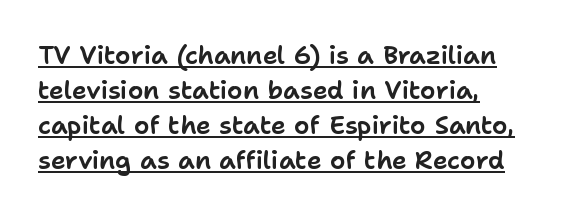
Q: Is the text italic (slanted)? A: No, it is upright.
Q: Is the text underlined? A: Yes.
Q: How is the paragraph aligned? A: Left-aligned.
Q: Is the spacing between letters normal or unusually wide? A: Normal.
Q: Is the spacing between lines tight, normal or loose? A: Normal.
